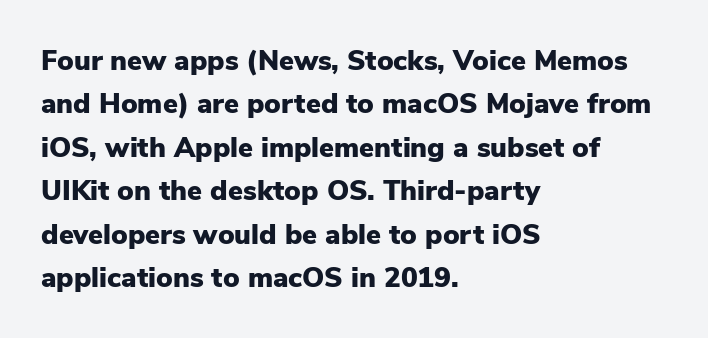
{"serif": "no", "italic": "no", "bold": "yes", "weight": "heavy", "width": "normal", "stroke_contrast": "low", "x_height": "medium", "monospaced": "no", "underline": "no", "align": "left", "line_spacing": "normal", "line_spacing_ratio": 1.55, "letter_spacing": "normal", "letter_spacing_em": 0.0, "glyph_px": 28}
